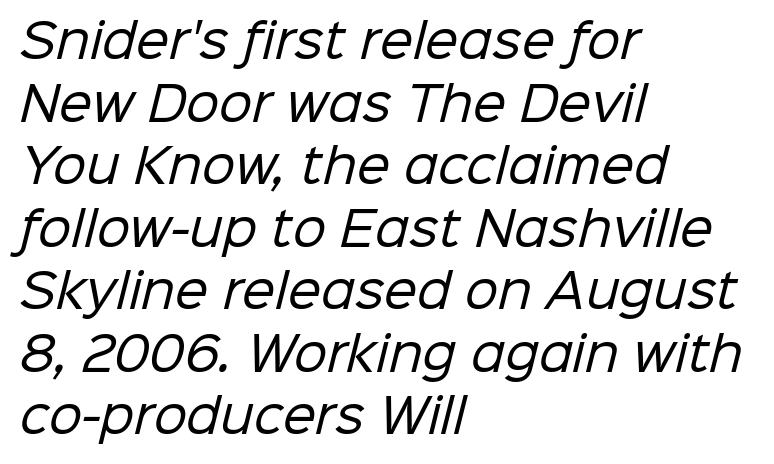
The image shows 47 px regular-weight sans-serif type; set left-aligned, normal line spacing (1.33x), normal letter spacing, not underlined; low stroke contrast and a medium x-height.
